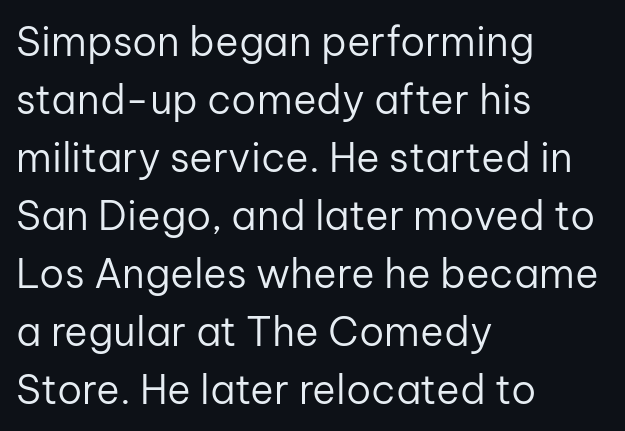
{"serif": "no", "italic": "no", "bold": "no", "weight": "regular", "width": "normal", "stroke_contrast": "low", "x_height": "medium", "monospaced": "no", "underline": "no", "align": "left", "line_spacing": "normal", "line_spacing_ratio": 1.45, "letter_spacing": "normal", "letter_spacing_em": 0.0, "glyph_px": 40}
